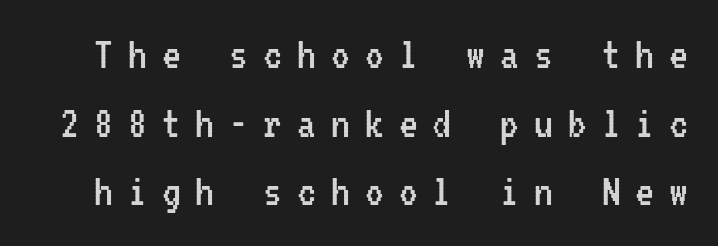
The image shows 47 px regular-weight, condensed sans-serif type, upright, monospaced; set normal line spacing (1.46x), unusually wide letter spacing (+0.32 em), not underlined; low stroke contrast and a medium x-height.
